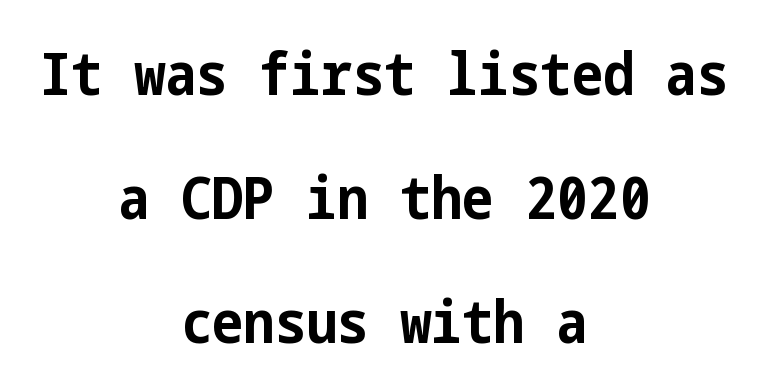
{"serif": "no", "italic": "no", "bold": "yes", "weight": "bold", "width": "condensed", "stroke_contrast": "low", "x_height": "medium", "underline": "no", "align": "center", "line_spacing": "loose", "line_spacing_ratio": 2.1, "letter_spacing": "normal", "letter_spacing_em": 0.0, "glyph_px": 59}
